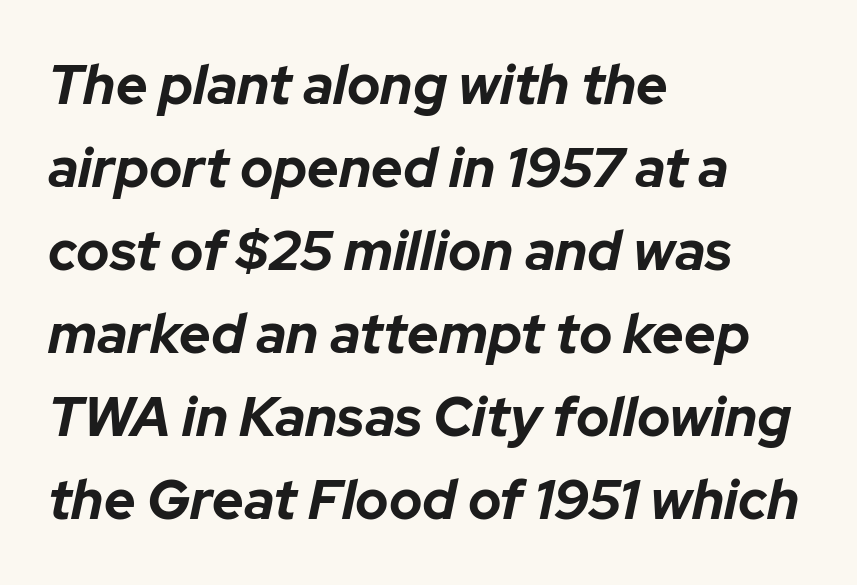
{"italic": "yes", "lean": "right", "slant_degrees": 12, "bold": "yes", "weight": "bold", "width": "normal", "stroke_contrast": "low", "x_height": "medium", "monospaced": "no", "underline": "no", "align": "left", "line_spacing": "normal", "line_spacing_ratio": 1.51, "letter_spacing": "normal", "letter_spacing_em": 0.0, "glyph_px": 55}
